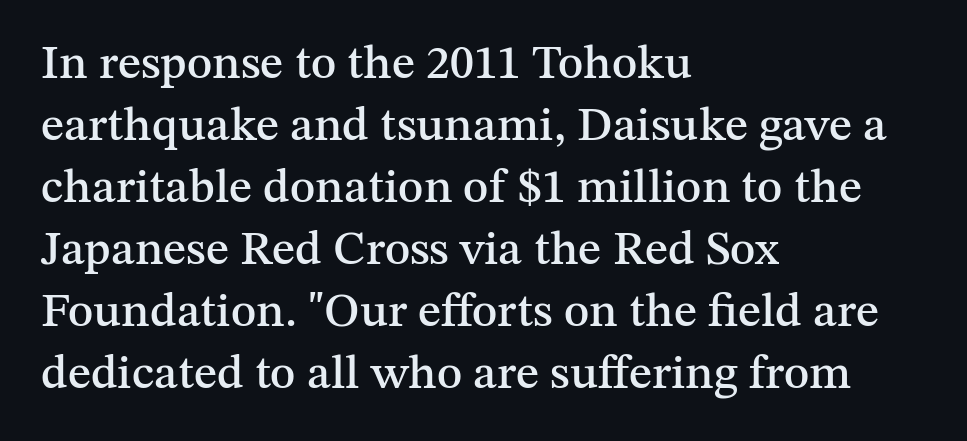
Q: Is the text italic (slanted)? A: No, it is upright.
Q: Is the typeface a serif or a sans-serif typeface? A: Serif.
Q: Is the text underlined? A: No.
Q: How is the paragraph aligned? A: Left-aligned.
Q: Is the spacing between letters normal or unusually wide? A: Normal.
Q: Is the spacing between lines tight, normal or loose? A: Normal.
Q: Width (condensed, normal, or wide)? A: Normal.
Q: Stroke contrast? A: Medium.
Q: x-height? A: Medium.
Q: Monospaced? A: No.
